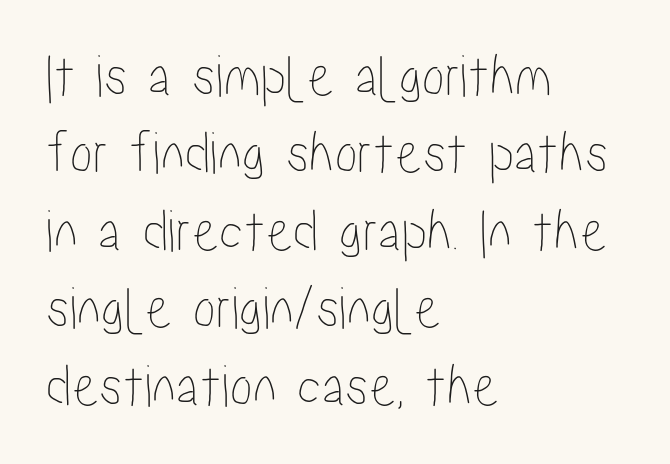
Q: Is the text italic (slanted)? A: No, it is upright.
Q: Is the text underlined? A: No.
Q: How is the paragraph aligned? A: Left-aligned.
Q: Is the spacing between letters normal or unusually wide? A: Normal.
Q: Is the spacing between lines tight, normal or loose? A: Normal.
Q: Width (condensed, normal, or wide)? A: Condensed.
Q: Stroke contrast? A: Low.
Q: x-height? A: Medium.
Q: Monospaced? A: No.
